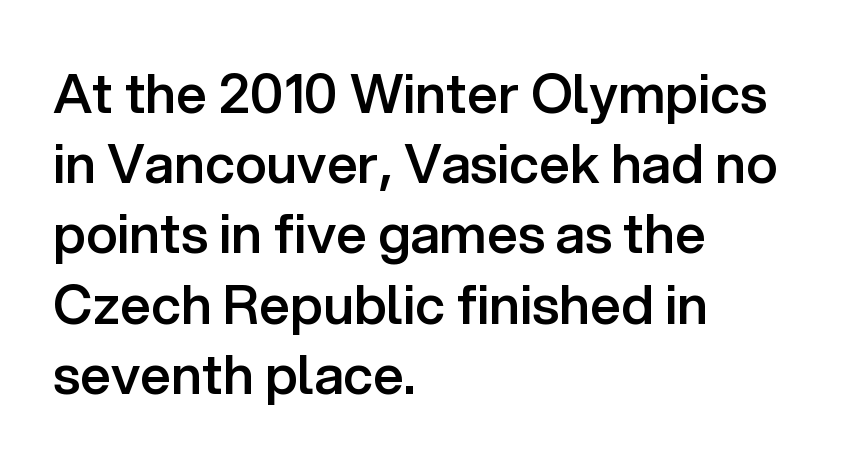
The image shows 54 px semibold sans-serif type, upright; set left-aligned, normal line spacing (1.3x), normal letter spacing, not underlined; low stroke contrast and a medium x-height.
